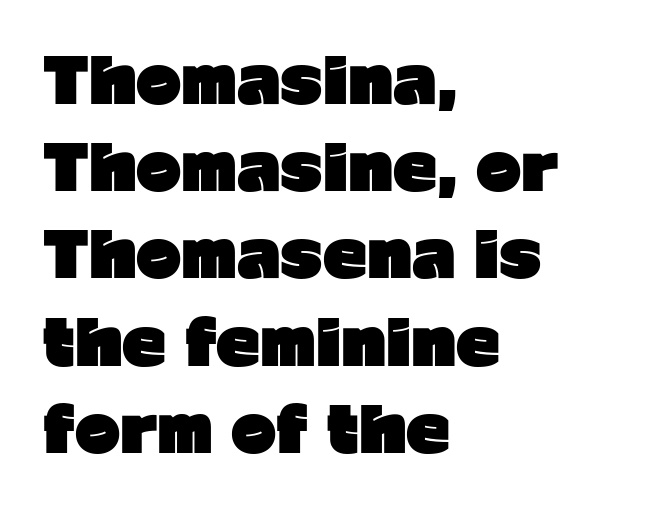
The baseline area is clear. The rendering shows plain stroke endings on the letterforms — a sans-serif design. The compositor pushed each line to the left boundary. This block has exactly the height ordinary leading produces. This sample has the flowing, uneven cadence of proportional lettering.
